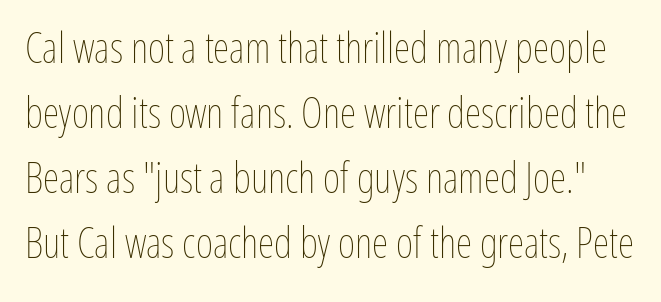
The specimen reads as upright at a glance. Is this a fixed-width face? No — the glyphs have proportional, varying widths. Decoration check: the copy has no underline. Evenly set lines give the paragraph a standard silhouette. No heavy texture on the line: the type isn't bold. Standard letterfit; no display-style spreading of the glyphs.
